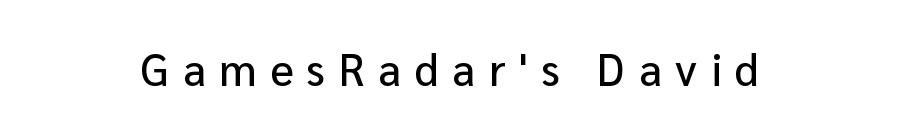
The letters carry no serifs — their stems end cleanly without finishing strokes. How are the letters spaced? Widely, with obvious added tracking. Unlike italic type, these characters show no tilt at all. These lines are rendered in a variable-pitch font.
